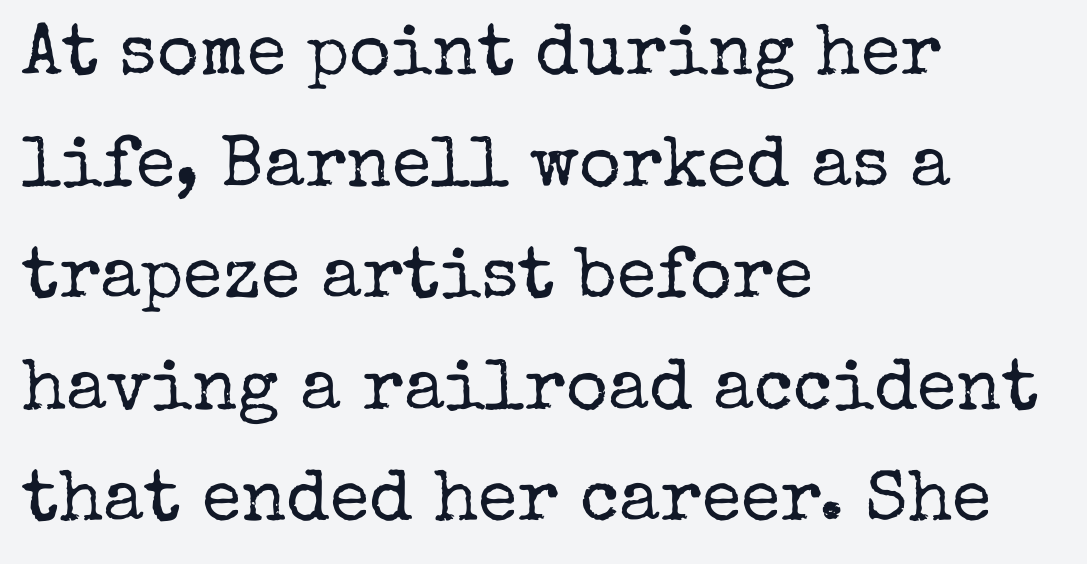
Q: Is the text bold? A: No.
Q: Is the text italic (slanted)? A: No, it is upright.
Q: Is the typeface a serif or a sans-serif typeface? A: Serif.
Q: Is the text underlined? A: No.
Q: How is the paragraph aligned? A: Left-aligned.
Q: Is the spacing between letters normal or unusually wide? A: Normal.
Q: Is the spacing between lines tight, normal or loose? A: Normal.
Q: Width (condensed, normal, or wide)? A: Normal.
Q: Stroke contrast? A: Low.
Q: x-height? A: Medium.
Q: Monospaced? A: No.
